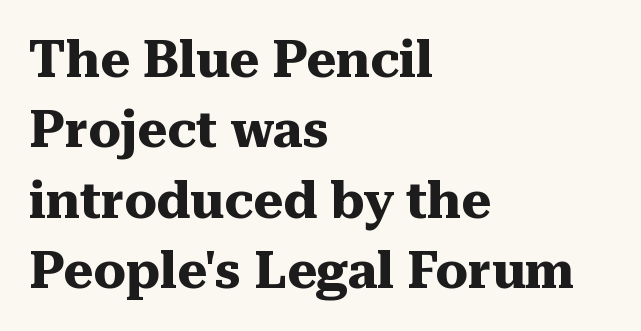
The image shows 51 px heavy serif type, upright; set left-aligned, normal line spacing (1.38x), normal letter spacing, not underlined; medium stroke contrast and a medium x-height.
